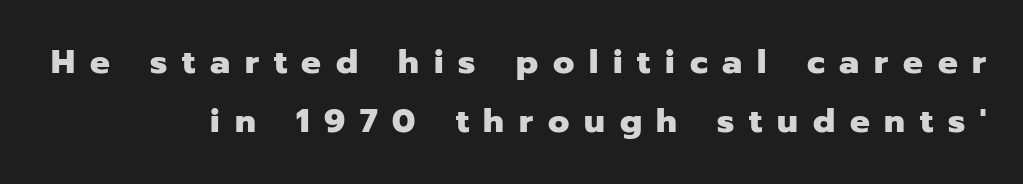
{"serif": "no", "italic": "no", "bold": "yes", "weight": "heavy", "width": "normal", "stroke_contrast": "low", "x_height": "medium", "monospaced": "no", "underline": "no", "align": "right", "line_spacing_ratio": 1.8, "letter_spacing": "wide", "letter_spacing_em": 0.45, "glyph_px": 33}
